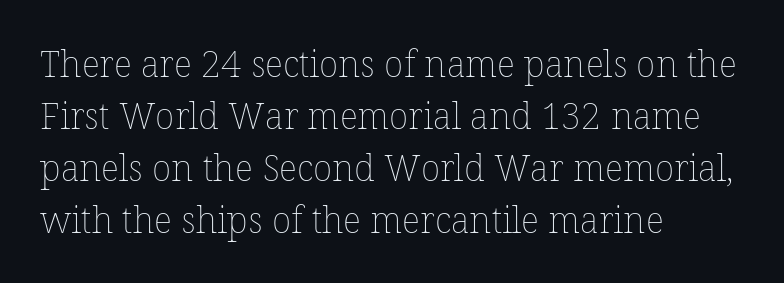
The lettering stays uniformly vertical, giving the passage a roman look. Standard letterfit; no display-style spreading of the glyphs. The weight would be labelled regular, book, light, or lighter still. The passage shown is typed in a proportional face where columns would drift.
